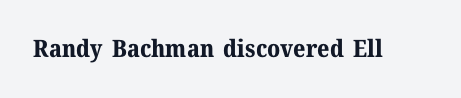
The image shows 24 px bold type, upright; set normal letter spacing, not underlined.
